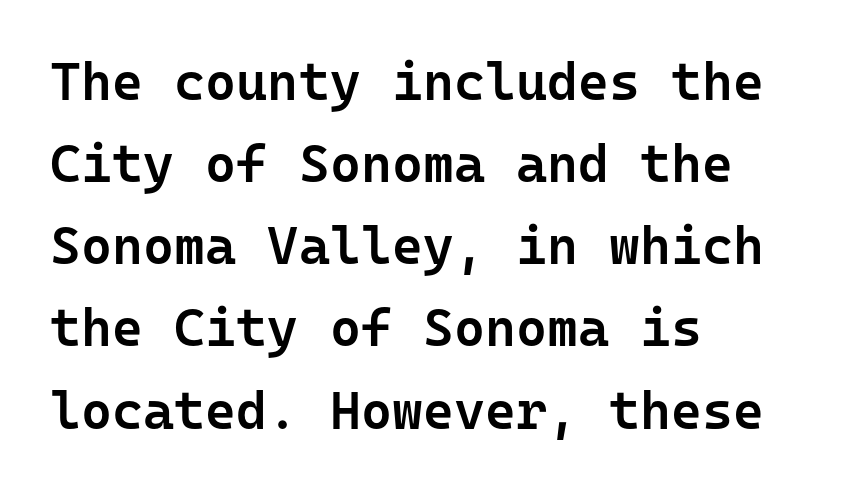
{"serif": "no", "italic": "no", "bold": "semi", "weight": "semibold", "width": "normal", "stroke_contrast": "low", "x_height": "medium", "monospaced": "yes", "underline": "no", "align": "left", "line_spacing": "normal", "line_spacing_ratio": 1.55, "letter_spacing": "normal", "letter_spacing_em": 0.0, "glyph_px": 53}
